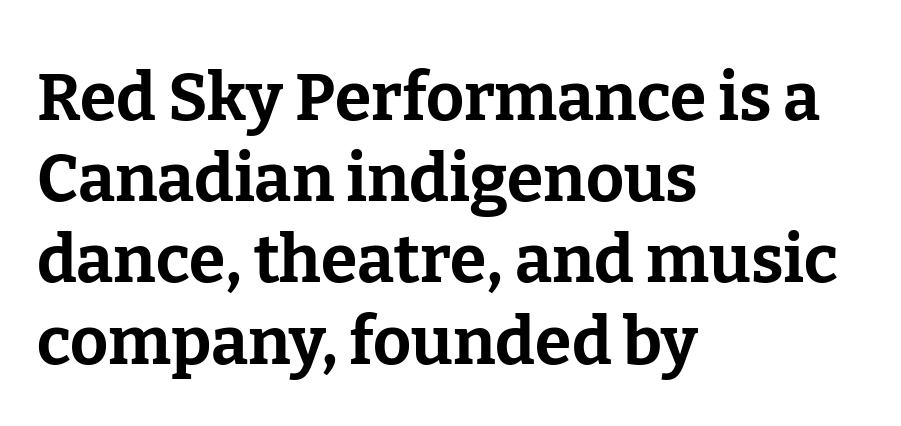
The image shows 66 px bold serif type, upright; set left-aligned, line spacing 1.23x, normal letter spacing, not underlined; low stroke contrast and a medium x-height.
